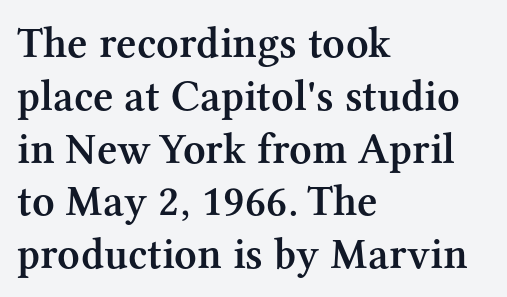
The image shows 44 px semibold serif type, upright; set left-aligned, line spacing 1.2x, normal letter spacing, not underlined; medium stroke contrast and a medium x-height.
